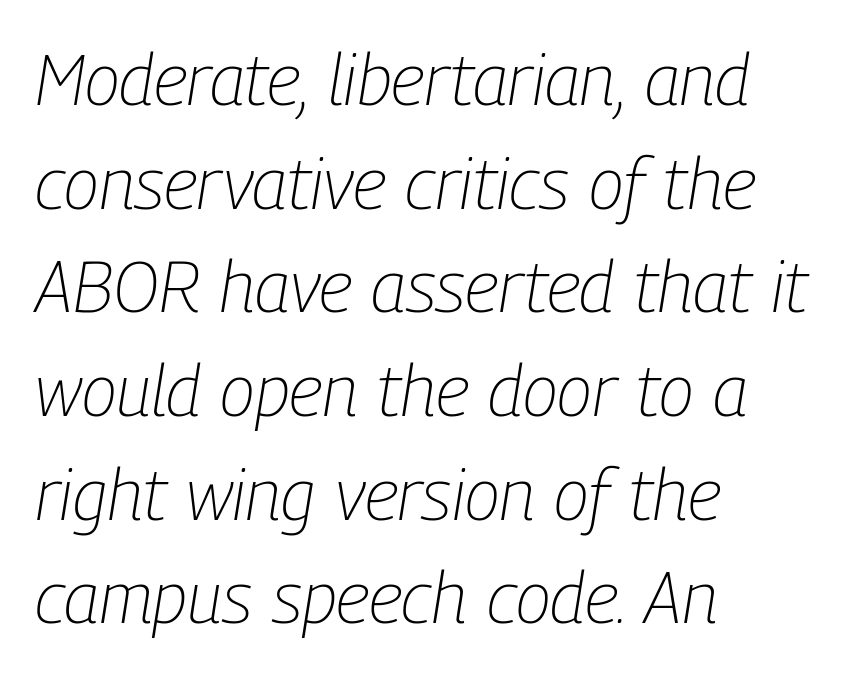
{"italic": "yes", "lean": "right", "slant_degrees": 9, "bold": "no", "weight": "light", "width": "condensed", "stroke_contrast": "low", "x_height": "medium", "monospaced": "no", "underline": "no", "align": "left", "line_spacing": "normal", "line_spacing_ratio": 1.44, "letter_spacing": "normal", "letter_spacing_em": 0.0, "glyph_px": 72}
